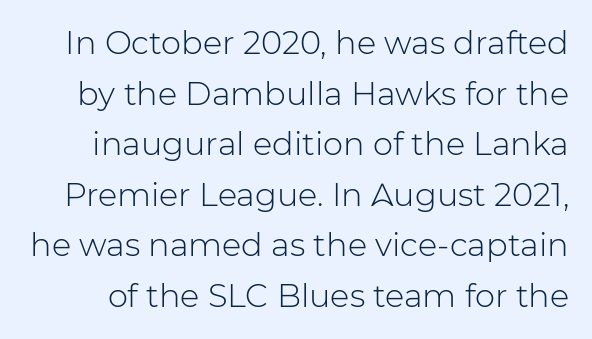
Q: Is the text bold? A: No.
Q: Is the text italic (slanted)? A: No, it is upright.
Q: Is the typeface a serif or a sans-serif typeface? A: Sans-serif.
Q: Is the text underlined? A: No.
Q: Is the spacing between letters normal or unusually wide? A: Normal.
Q: Is the spacing between lines tight, normal or loose? A: Normal.
Q: Width (condensed, normal, or wide)? A: Normal.
Q: Stroke contrast? A: Low.
Q: x-height? A: Medium.
Q: Monospaced? A: No.
